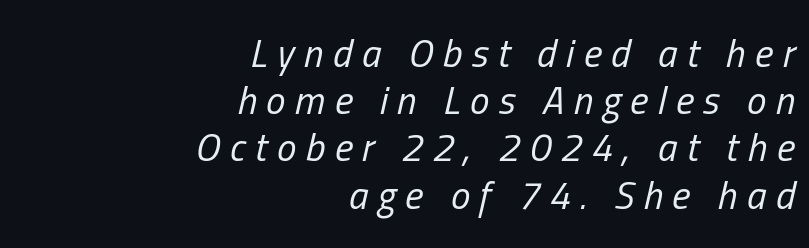
Q: Is the text bold? A: No.
Q: Is the text italic (slanted)? A: Yes, it leans right by about 13 degrees.
Q: Is the text underlined? A: No.
Q: How is the paragraph aligned? A: Right-aligned.
Q: Is the spacing between letters normal or unusually wide? A: Unusually wide.
Q: Width (condensed, normal, or wide)? A: Condensed.
Q: Stroke contrast? A: Low.
Q: x-height? A: Medium.
Q: Monospaced? A: No.
